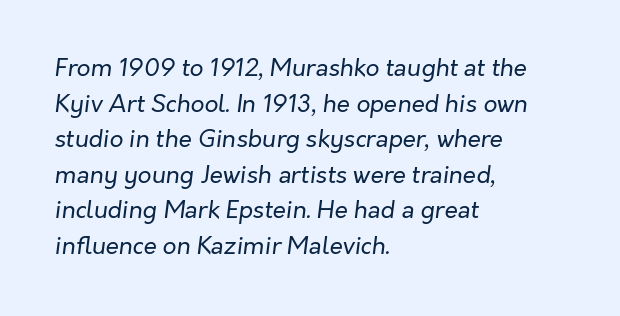
{"italic": "yes", "lean": "right", "slant_degrees": 7, "bold": "no", "underline": "no", "align": "left", "line_spacing": "normal", "line_spacing_ratio": 1.48, "letter_spacing": "normal", "letter_spacing_em": 0.0, "glyph_px": 24}
